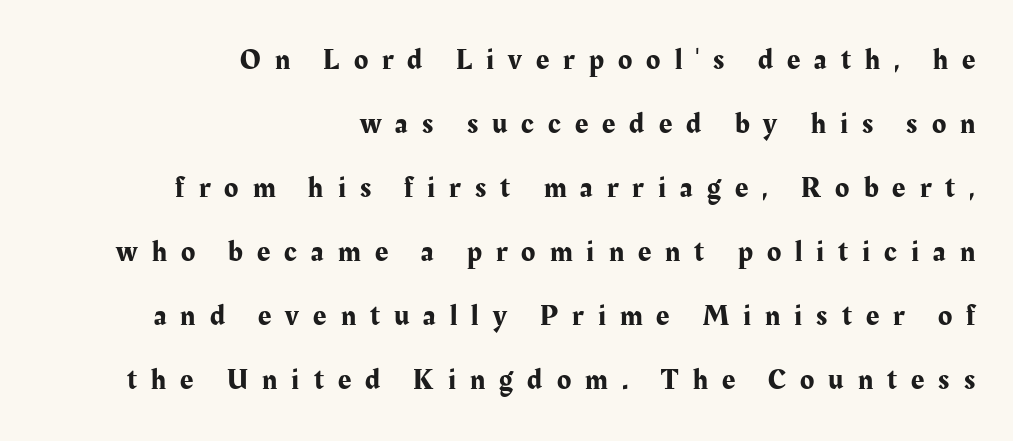
The passage shown has open, widely tracked lettering throughout. One-word summary of the alignment: right. The type family on display is of the serif kind. The letters advance in unequal steps, a hallmark of proportional type. The leading is generous, giving the passage an open texture. Honestly, there is no underline to notice here at all.
